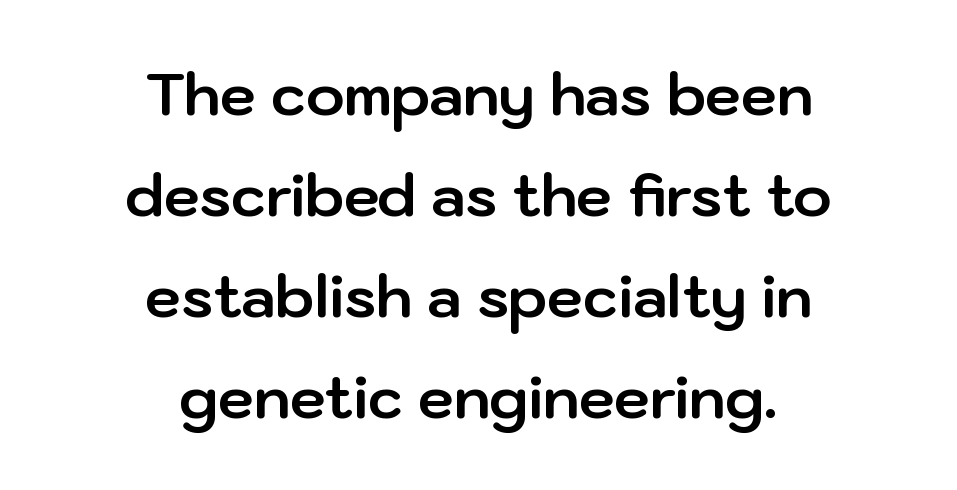
{"serif": "no", "italic": "no", "bold": "yes", "weight": "bold", "width": "normal", "stroke_contrast": "low", "x_height": "medium", "monospaced": "no", "underline": "no", "align": "center", "line_spacing_ratio": 1.74, "letter_spacing": "normal", "letter_spacing_em": 0.0, "glyph_px": 58}
